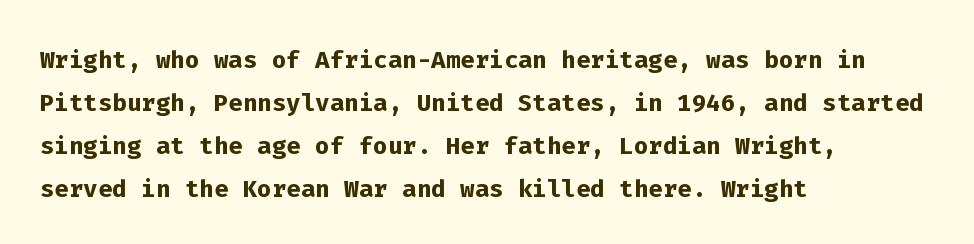
Is this a fixed-width face? Yes — each glyph sits in an identical cell. Beneath every word, the page is bare. This rendering leaves character spacing at its baseline value. These lines carry a lot of weight — the face is fully bold. Classification — sans serif. Whoever set this chose a conventional vertical rhythm.
